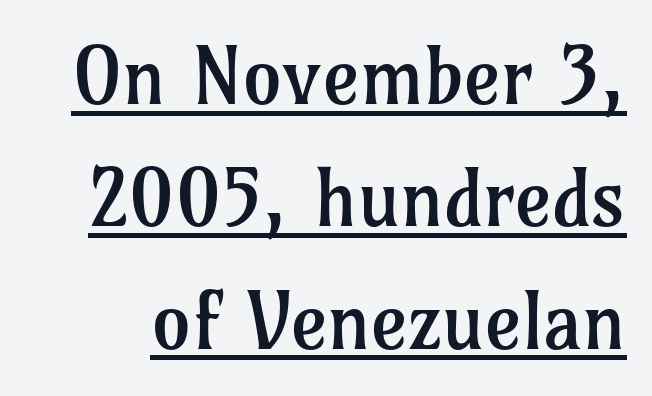
{"serif": "yes", "italic": "no", "bold": "no", "weight": "regular", "width": "normal", "stroke_contrast": "low", "x_height": "medium", "monospaced": "no", "underline": "yes", "line_spacing": "normal", "line_spacing_ratio": 1.55, "letter_spacing": "normal", "letter_spacing_em": 0.0, "glyph_px": 79}
